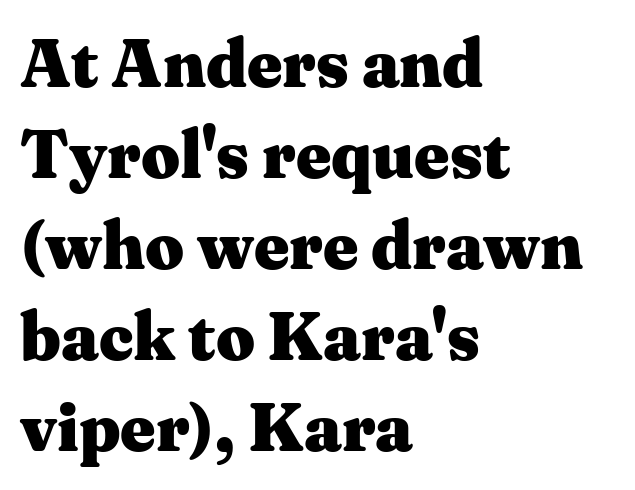
Q: Is the text bold? A: Yes.
Q: Is the text italic (slanted)? A: No, it is upright.
Q: Is the typeface a serif or a sans-serif typeface? A: Serif.
Q: Is the text underlined? A: No.
Q: How is the paragraph aligned? A: Left-aligned.
Q: Is the spacing between letters normal or unusually wide? A: Normal.
Q: Is the spacing between lines tight, normal or loose? A: Normal.
Q: Width (condensed, normal, or wide)? A: Wide.
Q: Stroke contrast? A: Medium.
Q: x-height? A: Medium.
Q: Monospaced? A: No.
